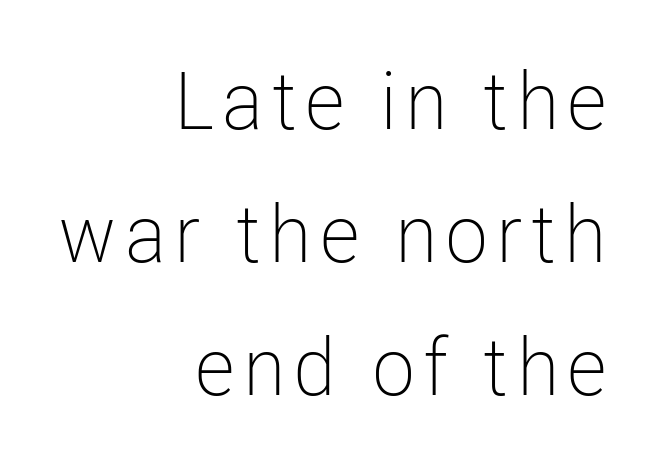
The image shows 80 px light, condensed sans-serif type, upright; set right-aligned, normal line spacing (1.66x), not underlined; low stroke contrast and a medium x-height.
